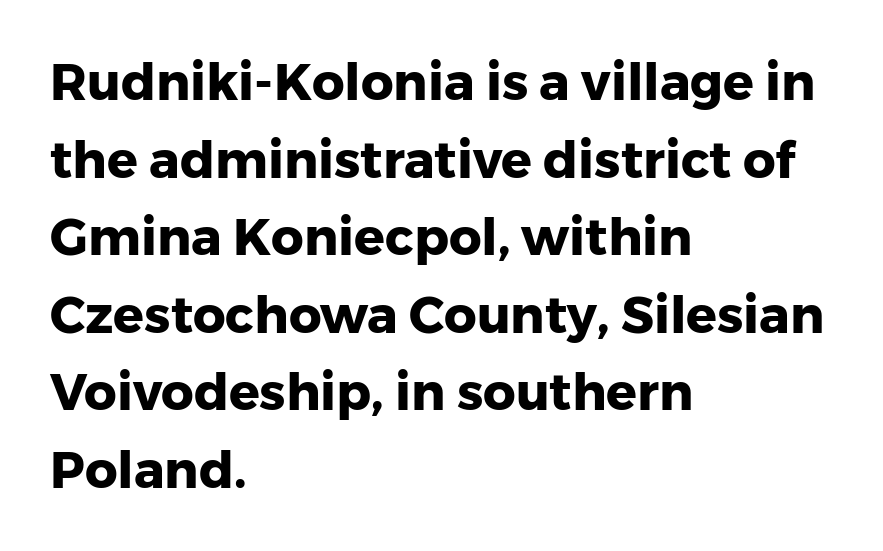
{"serif": "no", "italic": "no", "bold": "yes", "weight": "heavy", "width": "normal", "stroke_contrast": "low", "x_height": "medium", "monospaced": "no", "underline": "no", "align": "left", "line_spacing": "normal", "line_spacing_ratio": 1.52, "letter_spacing": "normal", "letter_spacing_em": 0.0, "glyph_px": 51}
